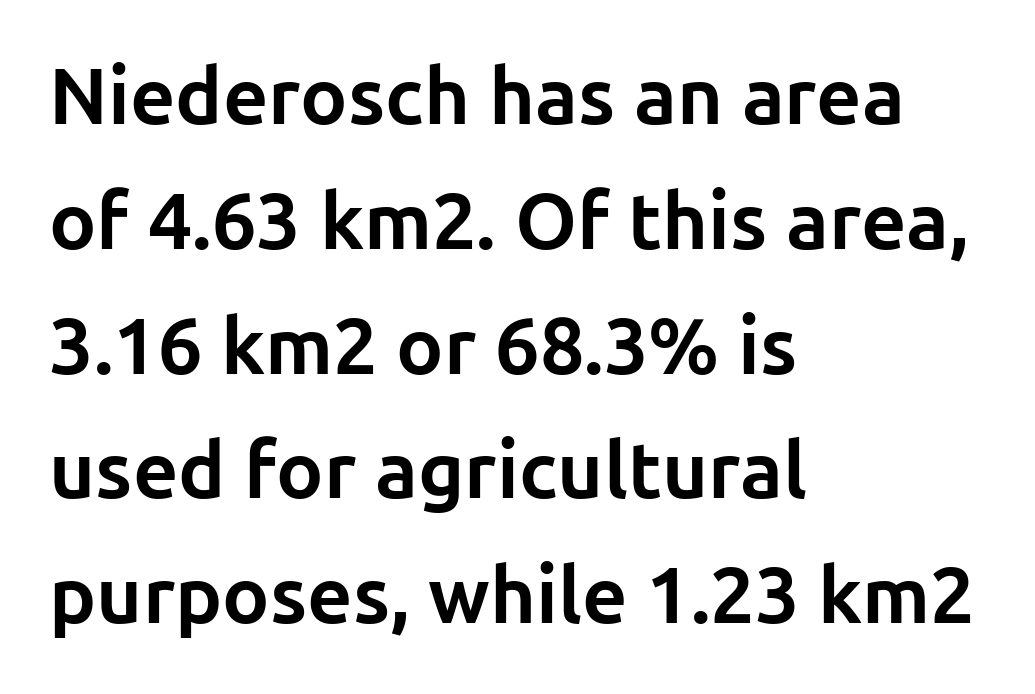
No italicization has been applied; the sample stays upright. In terms of weight, the rendering is a true, heavy bold. Think of a printed novel: that variable character pitch is what you see here. The glyphs are unaccompanied by any horizontal stroke below them. The type is set solid horizontally, with unmodified tracking.
